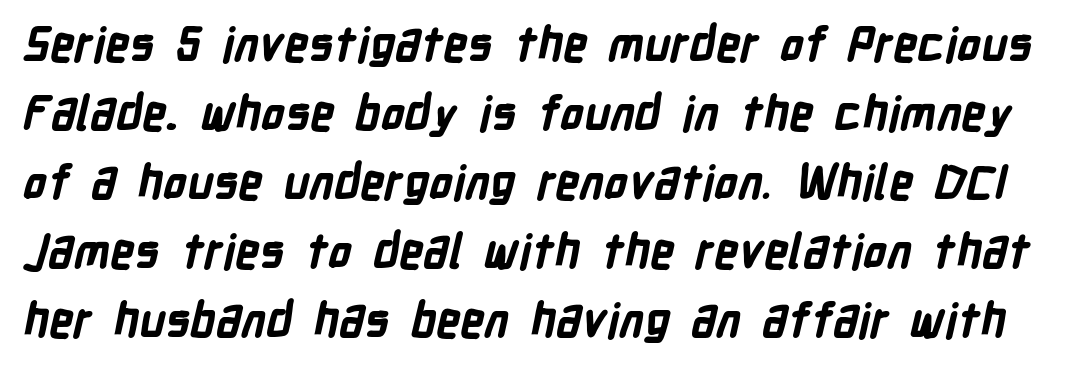
This is sans-serif lettering, the kind often seen on screens and signage. A typesetter would call this leading conventional body-copy spacing. Rule under the text: the space is simply empty. The font is running at its bold setting.
